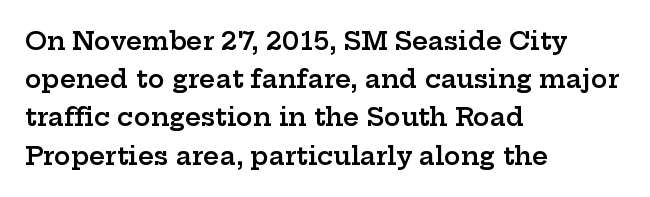
{"italic": "no", "bold": "semi", "underline": "no", "align": "left", "line_spacing": "normal", "line_spacing_ratio": 1.53, "letter_spacing": "normal", "letter_spacing_em": 0.0, "glyph_px": 25}
